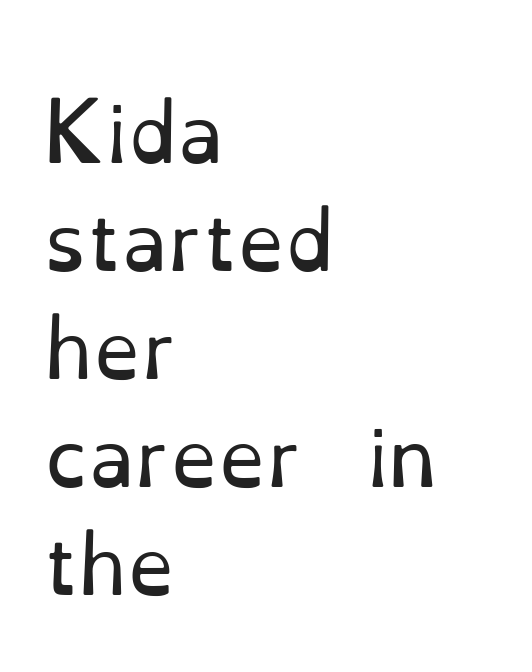
Q: Is the text bold? A: No.
Q: Is the text italic (slanted)? A: No, it is upright.
Q: Is the typeface a serif or a sans-serif typeface? A: Serif.
Q: Is the text underlined? A: No.
Q: How is the paragraph aligned? A: Left-aligned.
Q: Is the spacing between letters normal or unusually wide? A: Normal.
Q: Is the spacing between lines tight, normal or loose? A: Normal.
Q: Width (condensed, normal, or wide)? A: Normal.
Q: Stroke contrast? A: Low.
Q: x-height? A: Small.
Q: Monospaced? A: No.
